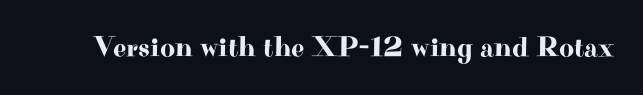
Q: Is the text italic (slanted)? A: No, it is upright.
Q: Is the typeface a serif or a sans-serif typeface? A: Serif.
Q: Is the text underlined? A: No.
Q: Is the spacing between letters normal or unusually wide? A: Normal.
Q: Width (condensed, normal, or wide)? A: Wide.
Q: Stroke contrast? A: High.
Q: x-height? A: Small.
Q: Monospaced? A: No.
